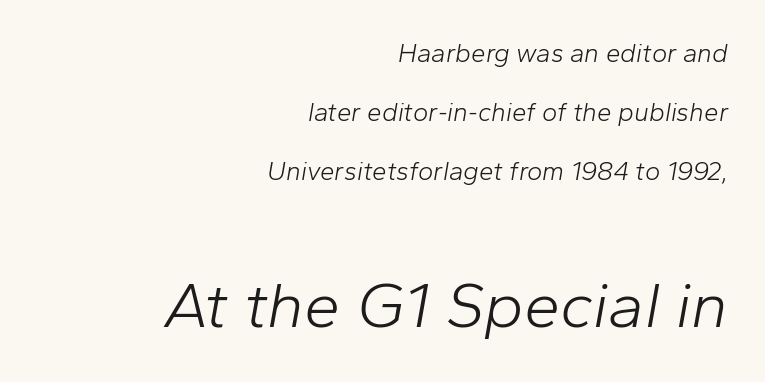
{"italic": "yes", "lean": "right", "slant_degrees": 10, "bold": "no", "weight": "light", "width": "normal", "stroke_contrast": "low", "x_height": "medium", "monospaced": "no", "underline": "no", "align": "right", "line_spacing": "loose", "line_spacing_ratio": 2.26, "letter_spacing": "normal", "letter_spacing_em": 0.0, "larger_block": "second", "size_ratio": 2.5, "glyph_px": 65}
